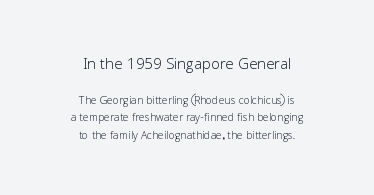
Q: Is the text bold? A: No.
Q: Is the text italic (slanted)? A: No, it is upright.
Q: Is the text underlined? A: No.
Q: How is the paragraph aligned? A: Centered.
Q: Is the spacing between letters normal or unusually wide? A: Normal.
Q: Which block of text is set in a larger size, the first (top) or the second (bottom)? A: The first (top) one.
